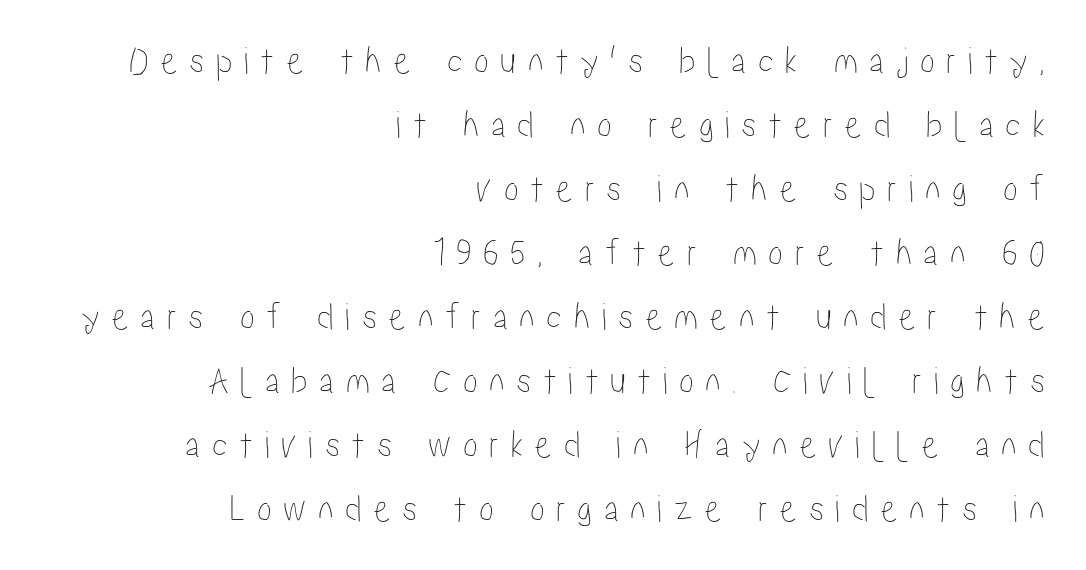
{"italic": "no", "width": "condensed", "stroke_contrast": "low", "x_height": "medium", "monospaced": "no", "underline": "no", "align": "right", "line_spacing": "normal", "line_spacing_ratio": 1.6, "letter_spacing": "wide", "letter_spacing_em": 0.28, "glyph_px": 40}
